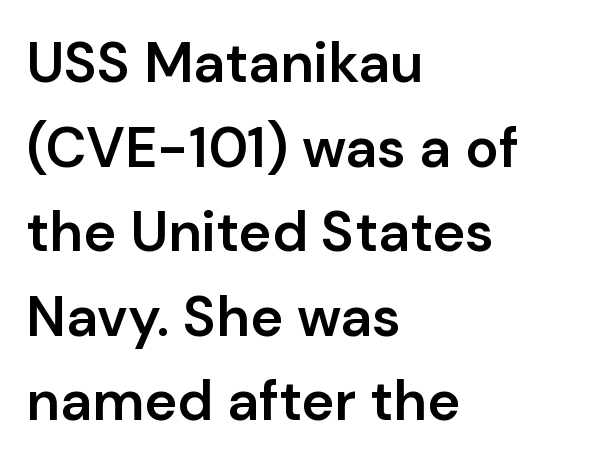
These lines are rendered in a variable-pitch font. Does the weight exceed regular? Yes, but only to semibold. Is this a sans? Yes — the strokes have no serifs. The space beneath each line is pristine and unruled.
